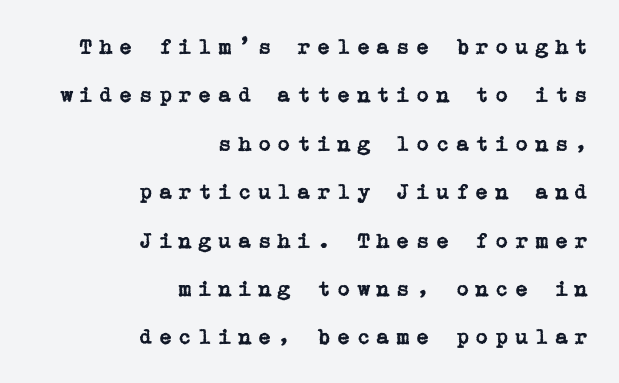
The image shows 22 px text type, upright; set right-aligned, loose line spacing (2.2x), unusually wide letter spacing (+0.28 em), not underlined.
